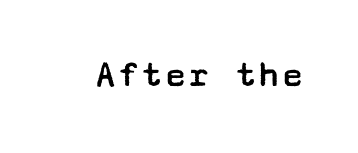
Q: Is the text bold? A: No.
Q: Is the text italic (slanted)? A: No, it is upright.
Q: Is the typeface a serif or a sans-serif typeface? A: Sans-serif.
Q: Is the text underlined? A: No.
Q: Is the spacing between letters normal or unusually wide? A: Normal.
Q: Width (condensed, normal, or wide)? A: Wide.
Q: Stroke contrast? A: Low.
Q: x-height? A: Medium.
